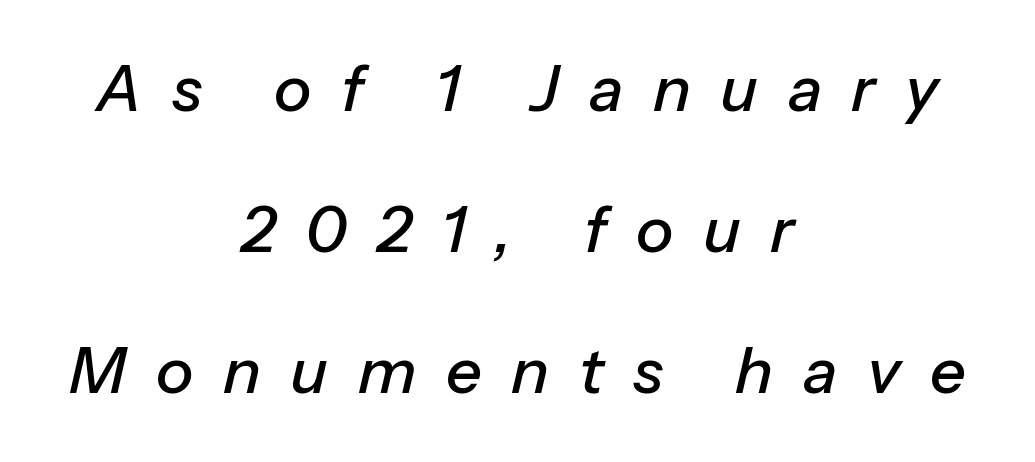
The image shows 63 px text type, italic (leaning right); set centered, loose line spacing (2.24x), unusually wide letter spacing (+0.47 em), not underlined; low stroke contrast and a medium x-height.
